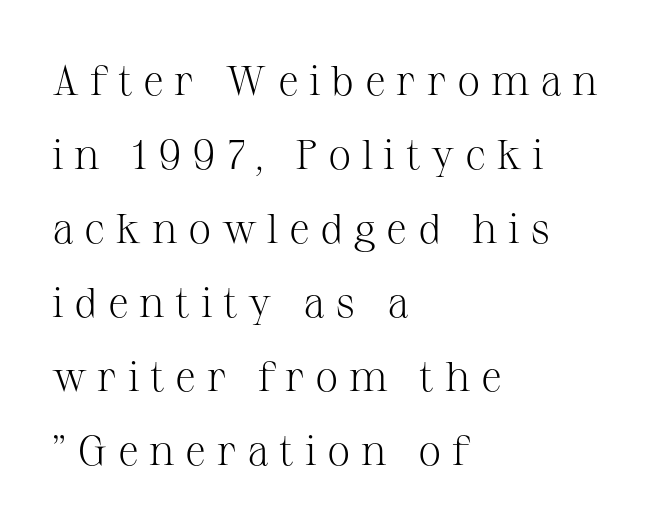
The image shows 42 px light serif type, upright; set left-aligned, line spacing 1.76x, unusually wide letter spacing (+0.25 em), not underlined; medium stroke contrast and a medium x-height.
